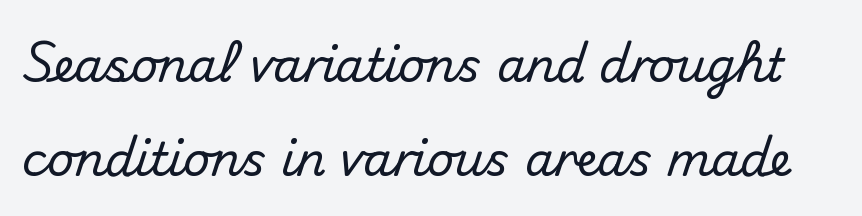
{"serif": "no", "width": "normal", "stroke_contrast": "medium", "x_height": "small", "monospaced": "no", "underline": "no", "line_spacing": "loose", "line_spacing_ratio": 2.05, "letter_spacing": "normal", "letter_spacing_em": 0.0, "glyph_px": 46}
